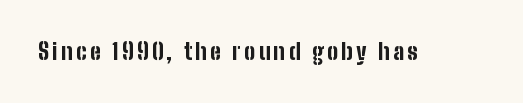
Q: Is the text bold? A: Yes.
Q: Is the text italic (slanted)? A: No, it is upright.
Q: Is the text underlined? A: No.
